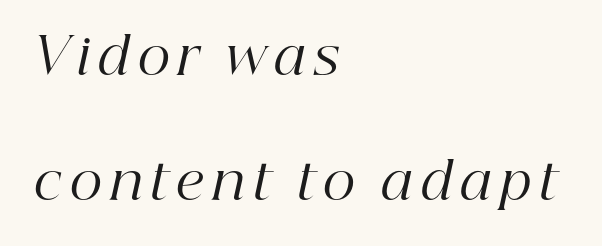
The leading is generous, giving the passage an open texture. Slanted lettering throughout. No word sits above an underline. The characters display serif detailing at their extremities. The font is comparable to plain body text, perhaps lighter. Casual observation: everything's shoved over to the left.
